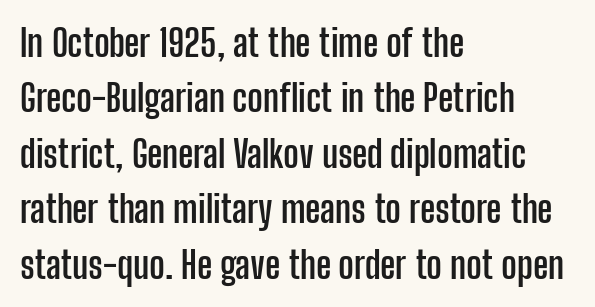
The strip under each line holds only bare page. Here the designer chose a conventional face with non-uniform glyph widths. I'd describe the lettering as bold — thick and assertive. Spacing between characters is what you'd get straight out of the box. Notice how the passage keeps a crisp vertical edge on the left only.
